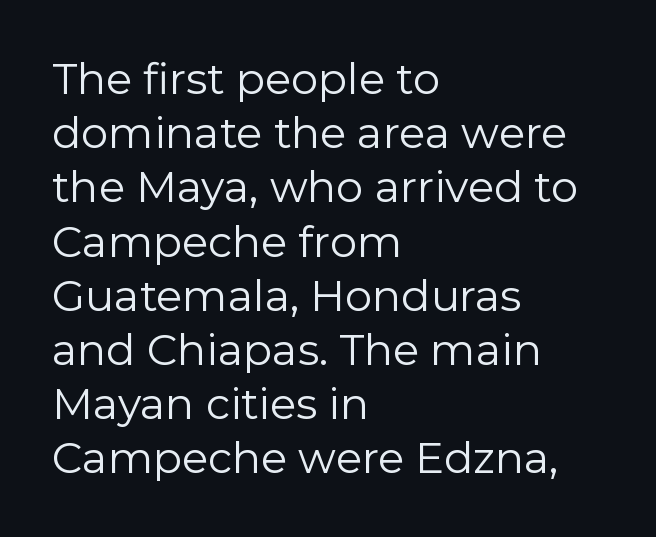
Tracking value appears to be zero — textbook default spacing. Descender tails drop into unmarked territory. The passage shown is not bold in any degree. The rendering uses natural spacing where letterforms have individual widths. Leftover space on each line is placed entirely after the last word. Designer's note — italics off, roman on.
